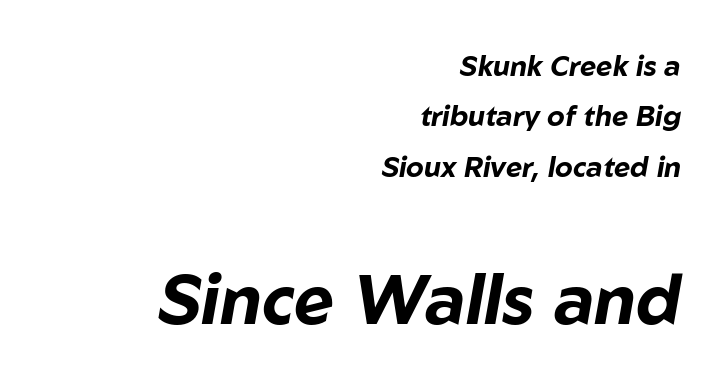
The image shows 69 px bold type, italic (leaning right); set right-aligned, line spacing 1.8x, normal letter spacing, not underlined; the second (bottom) block is 2.46x larger; low stroke contrast and a medium x-height.
